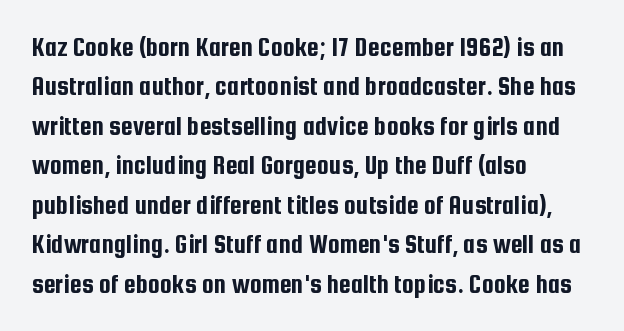
Rule under the text: the space is simply empty. The passage is arranged the way most books set body copy — flush left. This is the regular roman posture of the typeface. Default kerning and tracking; the words read as compact shapes.
